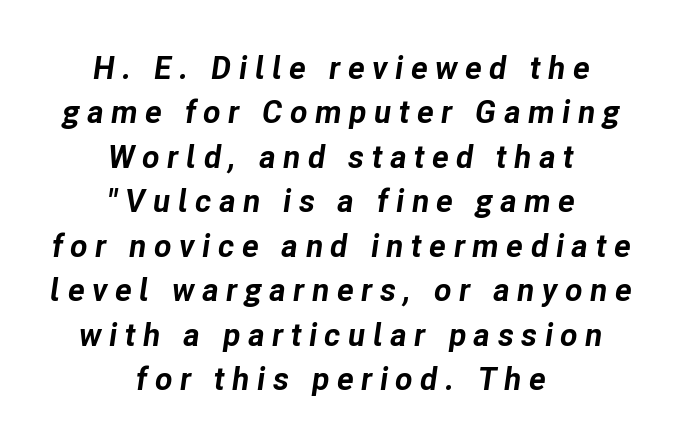
The rendering inserts visible extra space after every character. Both edges are ragged and mirror each other, which tells us the setting is centered. Rule under the text: the space is simply empty. The passage shown leans; its letterforms are oblique. How heavy is the stroke? Heavy — this is a bold.
